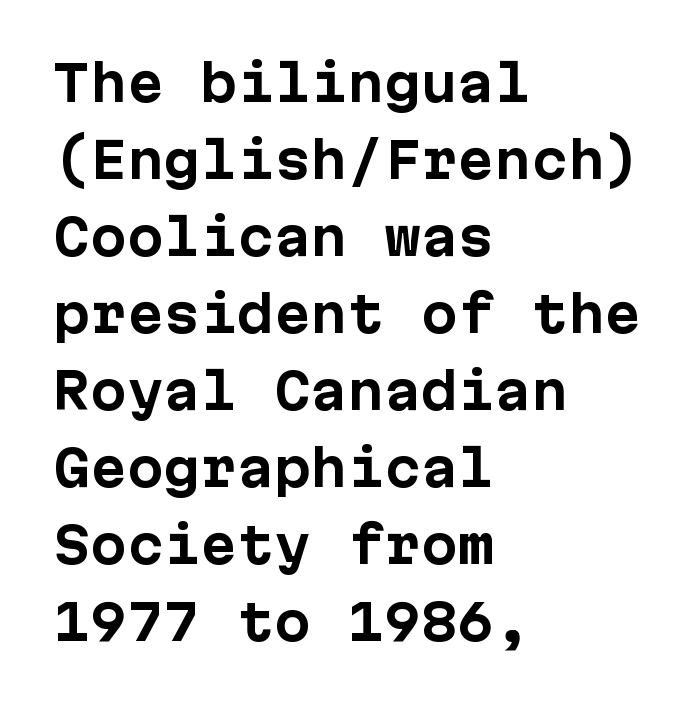
The image shows 49 px bold sans-serif type, upright; set left-aligned, normal line spacing (1.57x), normal letter spacing, not underlined; low stroke contrast and a medium x-height.
